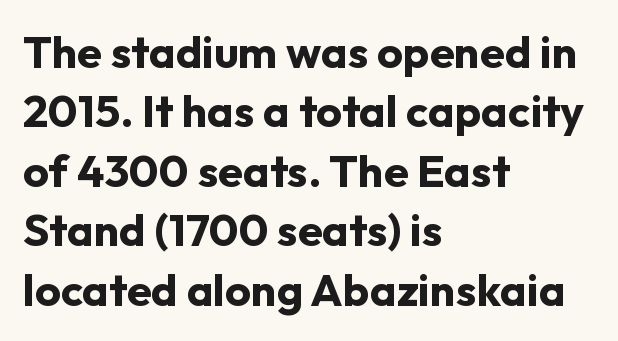
Q: Is the text bold? A: Yes.
Q: Is the text italic (slanted)? A: No, it is upright.
Q: Is the typeface a serif or a sans-serif typeface? A: Sans-serif.
Q: Is the text underlined? A: No.
Q: How is the paragraph aligned? A: Left-aligned.
Q: Is the spacing between letters normal or unusually wide? A: Normal.
Q: Is the spacing between lines tight, normal or loose? A: Normal.
Q: Width (condensed, normal, or wide)? A: Normal.
Q: Stroke contrast? A: Low.
Q: x-height? A: Medium.
Q: Monospaced? A: No.
